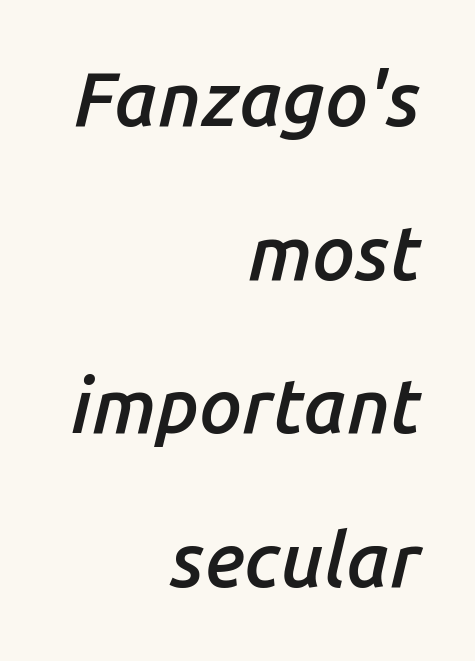
The image shows 76 px semibold type, italic (leaning right); set right-aligned, loose line spacing (2.02x), normal letter spacing, not underlined; low stroke contrast and a medium x-height.
